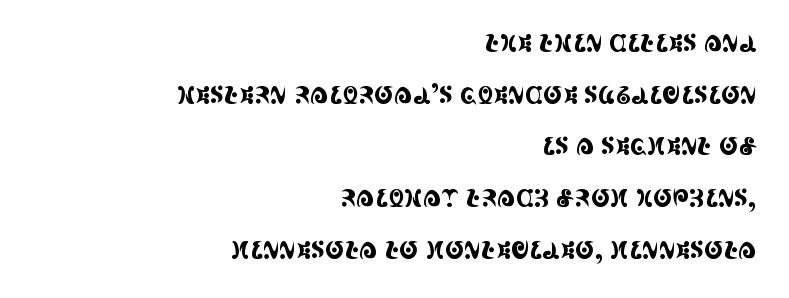
{"italic": "no", "underline": "no", "align": "right", "line_spacing": "loose", "line_spacing_ratio": 2.25, "letter_spacing": "normal", "letter_spacing_em": 0.0, "glyph_px": 23}
